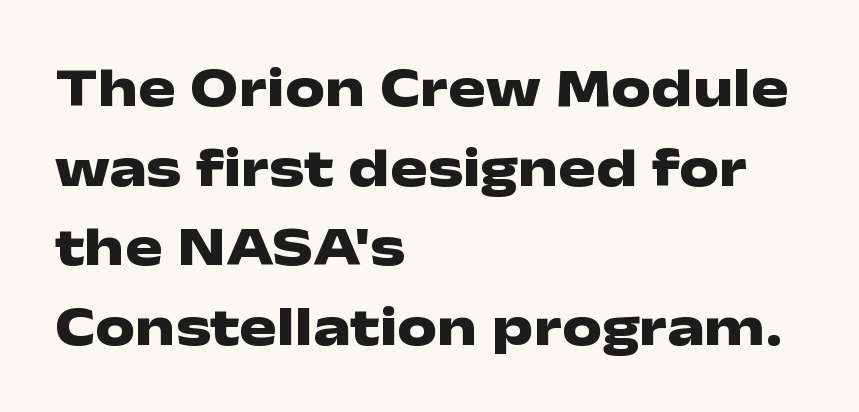
The image shows 56 px heavy, wide sans-serif type, upright; set left-aligned, normal line spacing (1.42x), normal letter spacing, not underlined; low stroke contrast and a medium x-height.
